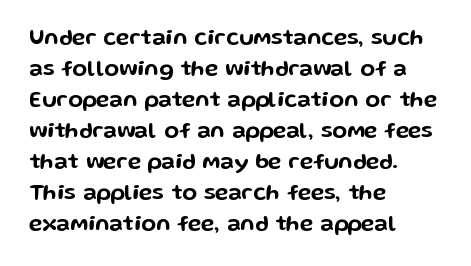
Q: Is the text italic (slanted)? A: No, it is upright.
Q: Is the text underlined? A: No.
Q: How is the paragraph aligned? A: Left-aligned.
Q: Is the spacing between letters normal or unusually wide? A: Normal.
Q: Is the spacing between lines tight, normal or loose? A: Normal.
